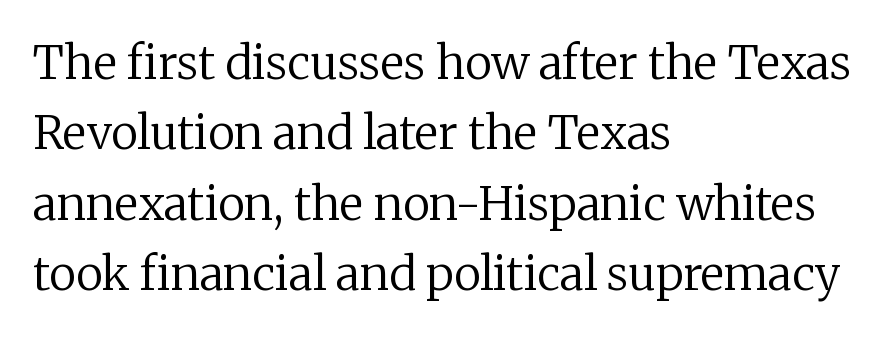
{"serif": "yes", "italic": "no", "bold": "no", "weight": "regular", "width": "normal", "stroke_contrast": "low", "x_height": "medium", "monospaced": "no", "underline": "no", "align": "left", "line_spacing": "normal", "line_spacing_ratio": 1.53, "letter_spacing": "normal", "letter_spacing_em": 0.0, "glyph_px": 46}
